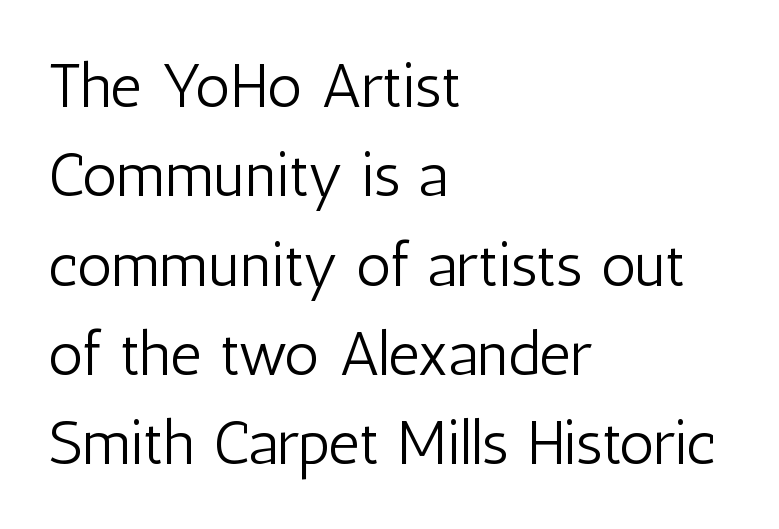
{"serif": "no", "italic": "no", "bold": "no", "weight": "light", "width": "condensed", "stroke_contrast": "low", "x_height": "medium", "monospaced": "no", "underline": "no", "align": "left", "line_spacing": "normal", "line_spacing_ratio": 1.44, "letter_spacing": "normal", "letter_spacing_em": 0.0, "glyph_px": 62}
